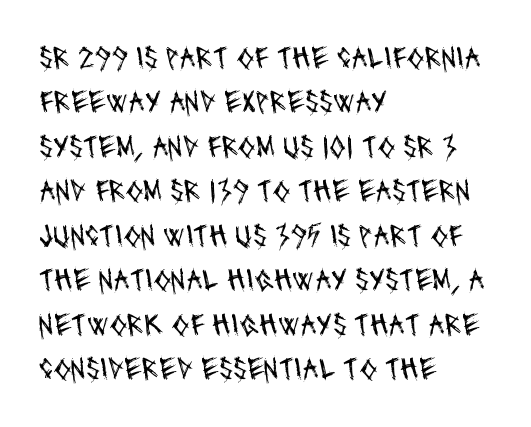
The image shows 32 px regular-weight, condensed sans-serif type; set left-aligned, normal line spacing (1.39x), normal letter spacing, not underlined; medium stroke contrast and a large x-height.
